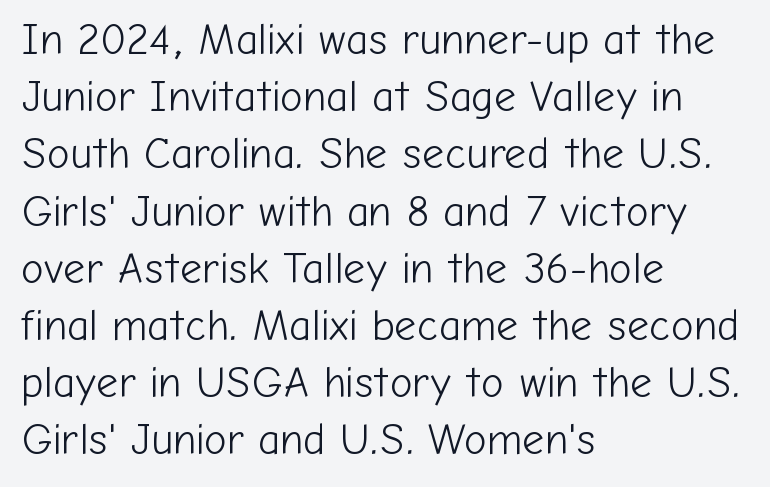
The designer went with a sans here, leaving each stem footless. A student would call this left alignment; a typographer would say flush left, rag right. Lines of text with bare space underneath. Every character sits straight up, as roman type does. Compared with a typical body face, this is equally light or lighter still. Evenly set lines give the paragraph a standard silhouette.
